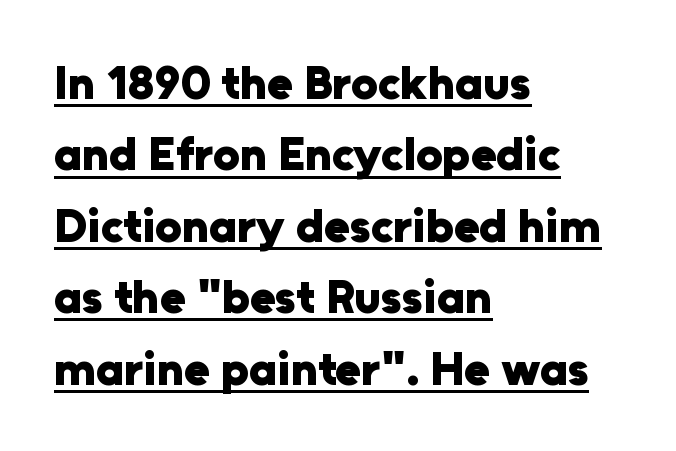
The image shows 47 px heavy sans-serif type, upright; set left-aligned, normal line spacing (1.52x), normal letter spacing, underlined; low stroke contrast and a medium x-height.
